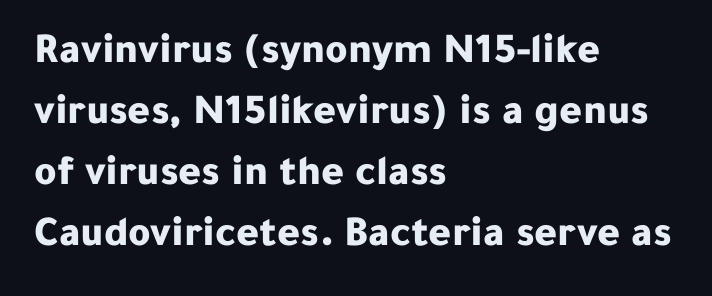
The image shows 43 px bold sans-serif type, upright; set left-aligned, normal line spacing (1.42x), normal letter spacing, not underlined; low stroke contrast and a medium x-height.
